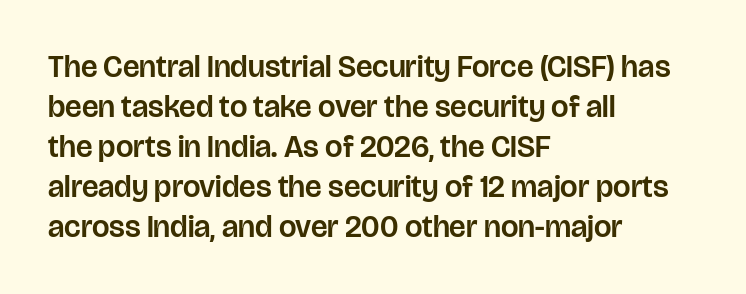
Q: Is the text italic (slanted)? A: No, it is upright.
Q: Is the typeface a serif or a sans-serif typeface? A: Sans-serif.
Q: Is the text underlined? A: No.
Q: How is the paragraph aligned? A: Left-aligned.
Q: Is the spacing between letters normal or unusually wide? A: Normal.
Q: Is the spacing between lines tight, normal or loose? A: Normal.
Q: Width (condensed, normal, or wide)? A: Normal.
Q: Stroke contrast? A: Low.
Q: x-height? A: Large.
Q: Monospaced? A: No.
